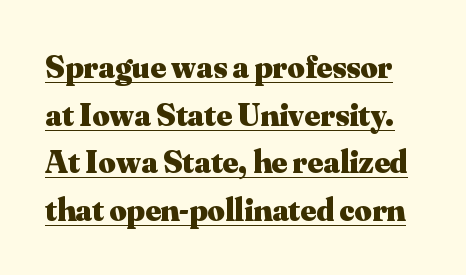
The image shows 33 px heavy serif type, upright; set normal line spacing (1.44x), normal letter spacing, underlined; medium stroke contrast and a small x-height.
